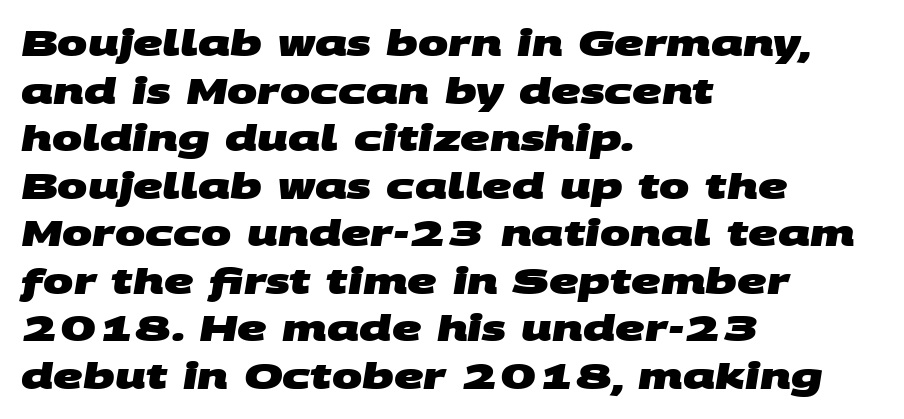
{"serif": "no", "bold": "yes", "weight": "heavy", "width": "wide", "stroke_contrast": "medium", "x_height": "large", "monospaced": "no", "underline": "no", "align": "left", "line_spacing": "normal", "line_spacing_ratio": 1.32, "letter_spacing": "normal", "letter_spacing_em": 0.0, "glyph_px": 36}
